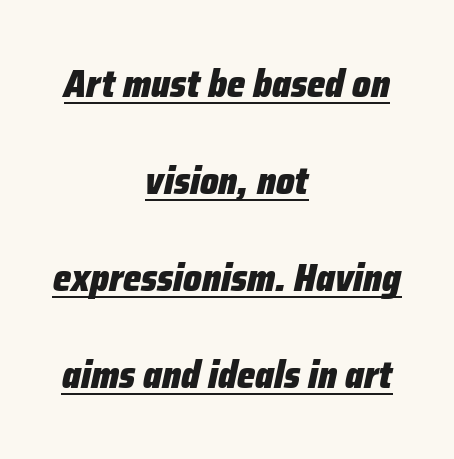
The image shows 39 px heavy, condensed type, italic (leaning right); set centered, loose line spacing (2.49x), normal letter spacing, underlined; low stroke contrast and a medium x-height.
